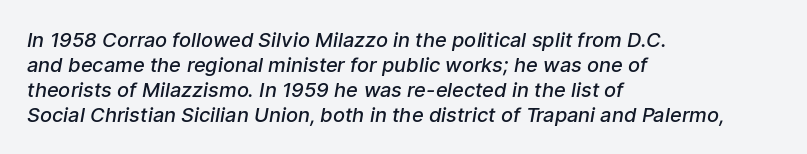
Q: Is the text bold? A: Semi-bold.
Q: Is the text underlined? A: No.
Q: How is the paragraph aligned? A: Left-aligned.
Q: Is the spacing between letters normal or unusually wide? A: Normal.
Q: Is the spacing between lines tight, normal or loose? A: Normal.
